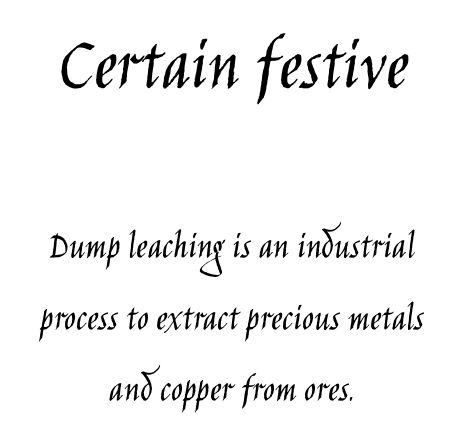
The image shows 78 px light, condensed sans-serif type; set centered, line spacing 1.83x, normal letter spacing, not underlined; the first (top) block is 2.0x larger; low stroke contrast and a large x-height.
